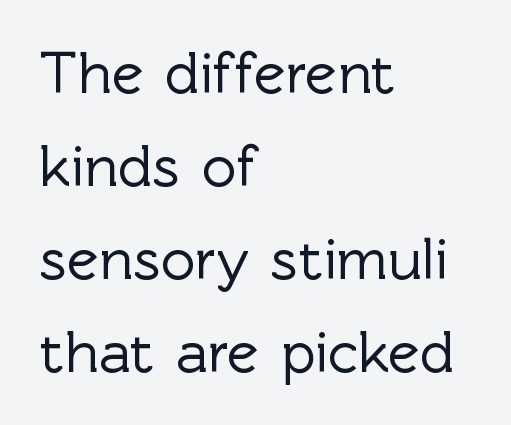
The rows are spaced the way most documents space them. The passage shown has conventional tracking throughout. The setting favours the left margin, as ordinary paragraphs usually do. The type sits square on the baseline with zero lean. Check the space under the baseline: it is left empty. Note the varied advance widths — an 'i' is clearly narrower than an 'm'.
